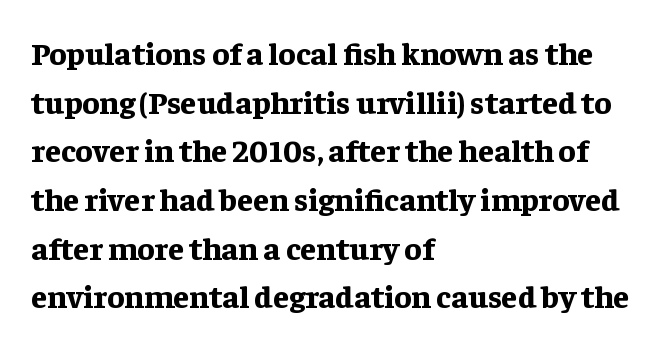
The text was rendered using a seriffed face with decorative stroke endings. You could not count columns in this text — the font is proportionally spaced. Strong, thick strokes mark this as bold type. Between one letter and the next there's only the usual sliver of space. The passage shown is not underscored anywhere. Which margin do the lines hug? The left one — the right edge is uneven.
